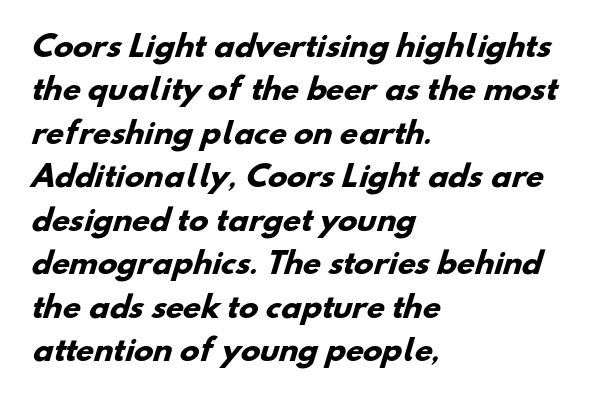
Q: Is the text bold? A: Yes.
Q: Is the typeface a serif or a sans-serif typeface? A: Sans-serif.
Q: Is the text underlined? A: No.
Q: How is the paragraph aligned? A: Left-aligned.
Q: Is the spacing between letters normal or unusually wide? A: Normal.
Q: Is the spacing between lines tight, normal or loose? A: Normal.
Q: Width (condensed, normal, or wide)? A: Normal.
Q: Stroke contrast? A: Low.
Q: x-height? A: Small.
Q: Monospaced? A: No.
